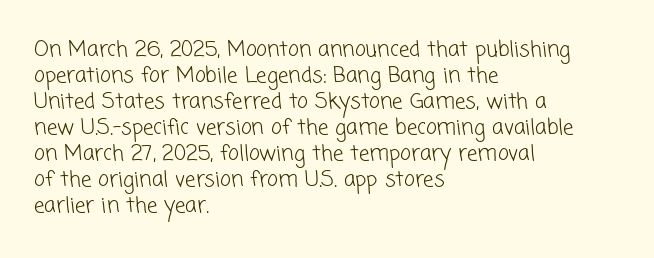
Q: Is the text bold? A: No.
Q: Is the text underlined? A: No.
Q: How is the paragraph aligned? A: Left-aligned.
Q: Is the spacing between letters normal or unusually wide? A: Normal.
